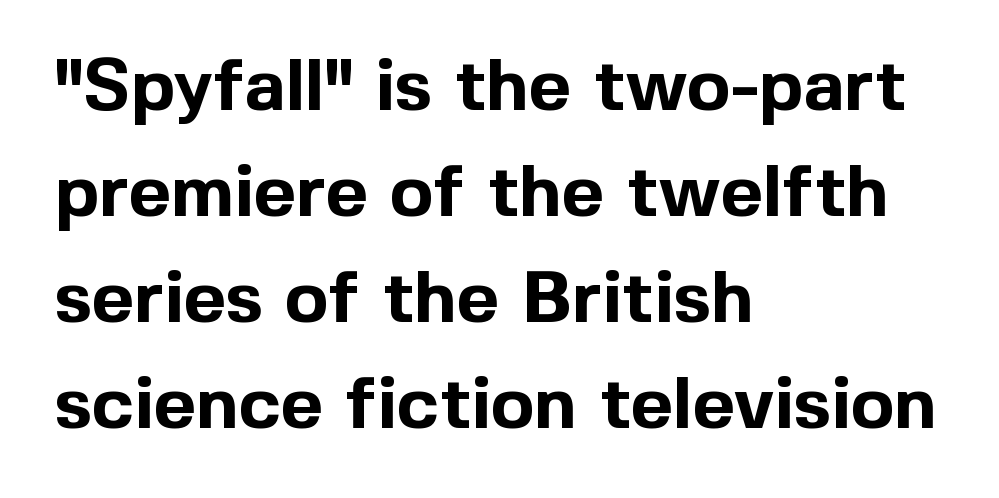
{"serif": "no", "italic": "no", "bold": "yes", "weight": "bold", "width": "normal", "x_height": "medium", "monospaced": "no", "underline": "no", "align": "left", "line_spacing": "normal", "line_spacing_ratio": 1.45, "letter_spacing": "normal", "letter_spacing_em": 0.0, "glyph_px": 73}
